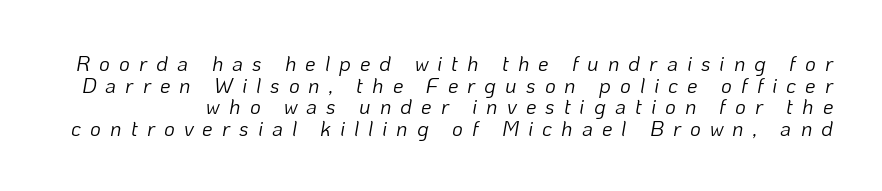
The area under the type is left untouched. Honestly, the letter spacing is so wide it's the main thing you notice. Posture: slanted. Is the stroke heavy? The answer is a plain regular-or-lighter.
